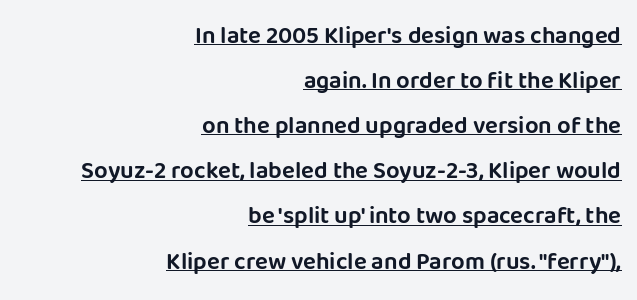
Q: Is the text italic (slanted)? A: No, it is upright.
Q: Is the text underlined? A: Yes.
Q: How is the paragraph aligned? A: Right-aligned.
Q: Is the spacing between letters normal or unusually wide? A: Normal.
